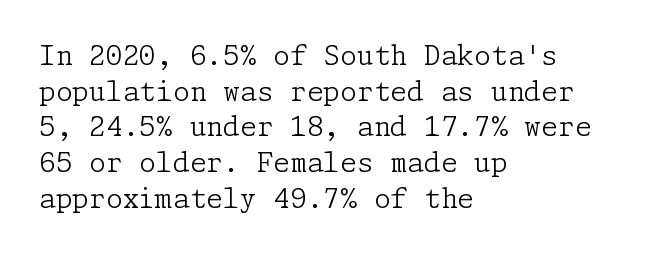
{"italic": "no", "bold": "no", "underline": "no", "align": "left", "line_spacing": "normal", "line_spacing_ratio": 1.32, "letter_spacing": "normal", "letter_spacing_em": 0.0, "glyph_px": 27}
